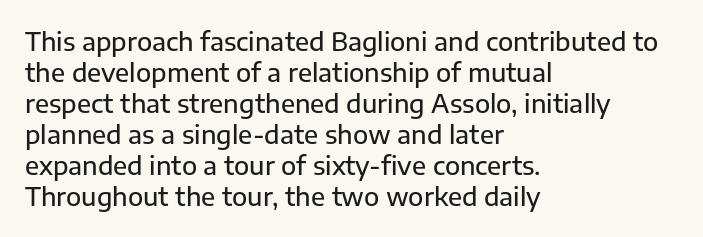
The image shows 25 px text type, upright; set left-aligned, line spacing 1.24x, normal letter spacing, not underlined.
